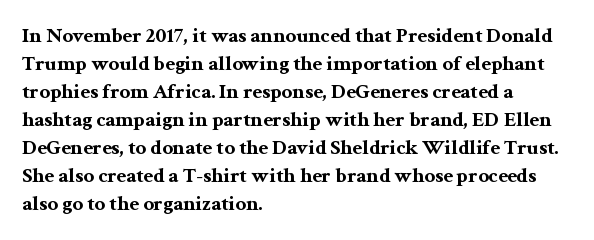
Q: Is the text bold? A: Yes.
Q: Is the text italic (slanted)? A: No, it is upright.
Q: Is the text underlined? A: No.
Q: How is the paragraph aligned? A: Left-aligned.
Q: Is the spacing between letters normal or unusually wide? A: Normal.
Q: Is the spacing between lines tight, normal or loose? A: Normal.
